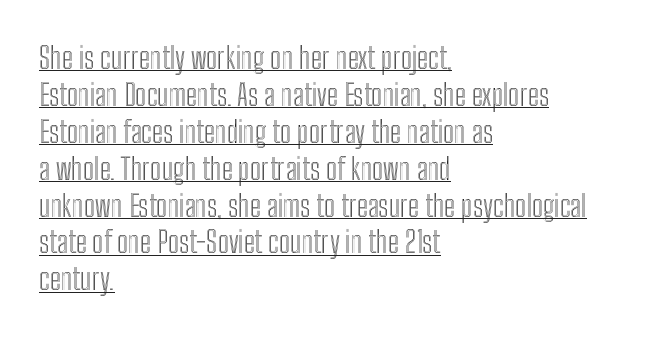
Q: Is the text italic (slanted)? A: No, it is upright.
Q: Is the text underlined? A: Yes.
Q: How is the paragraph aligned? A: Left-aligned.
Q: Is the spacing between letters normal or unusually wide? A: Normal.
Q: Width (condensed, normal, or wide)? A: Condensed.
Q: x-height? A: Medium.
Q: Monospaced? A: No.
